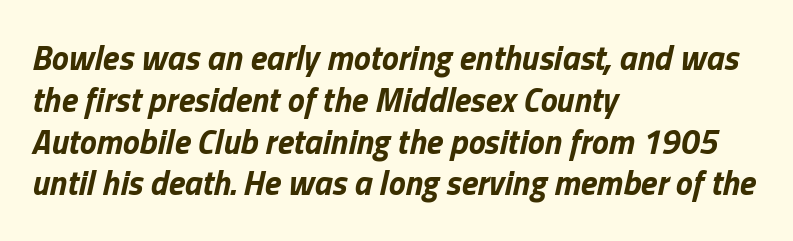
{"italic": "yes", "lean": "right", "slant_degrees": 13, "bold": "yes", "weight": "bold", "width": "normal", "stroke_contrast": "low", "x_height": "medium", "monospaced": "no", "underline": "no", "align": "left", "line_spacing_ratio": 1.23, "letter_spacing": "normal", "letter_spacing_em": 0.0, "glyph_px": 34}
